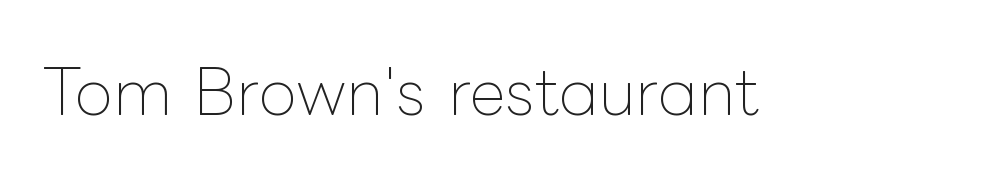
{"italic": "no", "bold": "no", "weight": "thin", "width": "normal", "stroke_contrast": "low", "x_height": "medium", "monospaced": "no", "underline": "no", "letter_spacing": "normal", "letter_spacing_em": 0.0, "glyph_px": 62}
